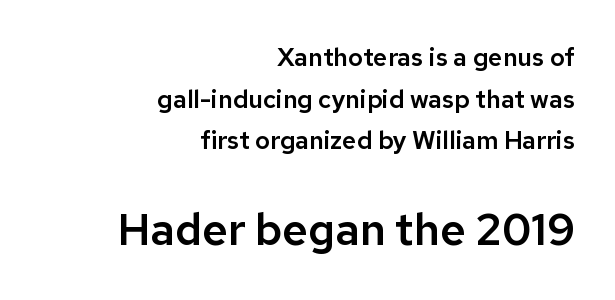
Q: Is the text italic (slanted)? A: No, it is upright.
Q: Is the typeface a serif or a sans-serif typeface? A: Sans-serif.
Q: Is the text underlined? A: No.
Q: How is the paragraph aligned? A: Right-aligned.
Q: Is the spacing between letters normal or unusually wide? A: Normal.
Q: Is the spacing between lines tight, normal or loose? A: Normal.
Q: Which block of text is set in a larger size, the first (top) or the second (bottom)? A: The second (bottom) one.
Q: Width (condensed, normal, or wide)? A: Normal.
Q: Stroke contrast? A: Low.
Q: x-height? A: Medium.
Q: Monospaced? A: No.
